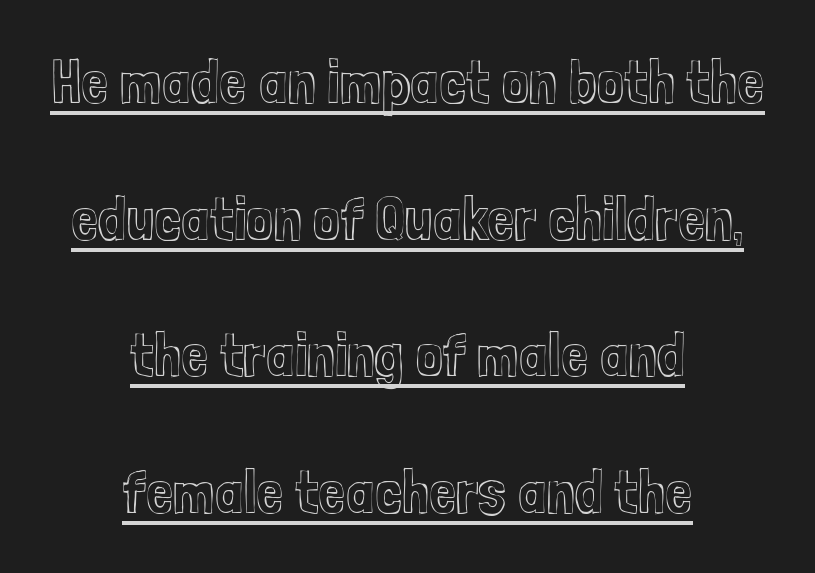
The font's upright variant was chosen for this text. The rendering uses a large line-height, opening up the rows. Nobody touched the tracking dial on this one. The rendering uses natural spacing where letterforms have individual widths. Layout note: lines centered. A baseline rule has been typeset under these characters.
